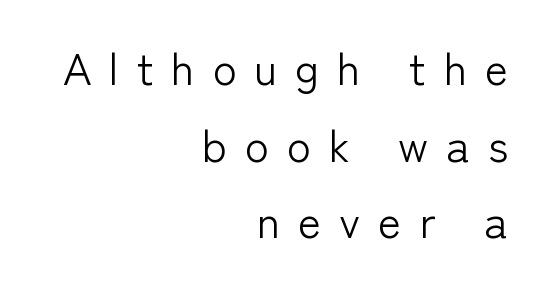
The letters advance in unequal steps, a hallmark of proportional type. Rendered with straight, roman letterforms. Caption: multi-line text, flush right, ragged left. Note: no serifs on the glyphs.
